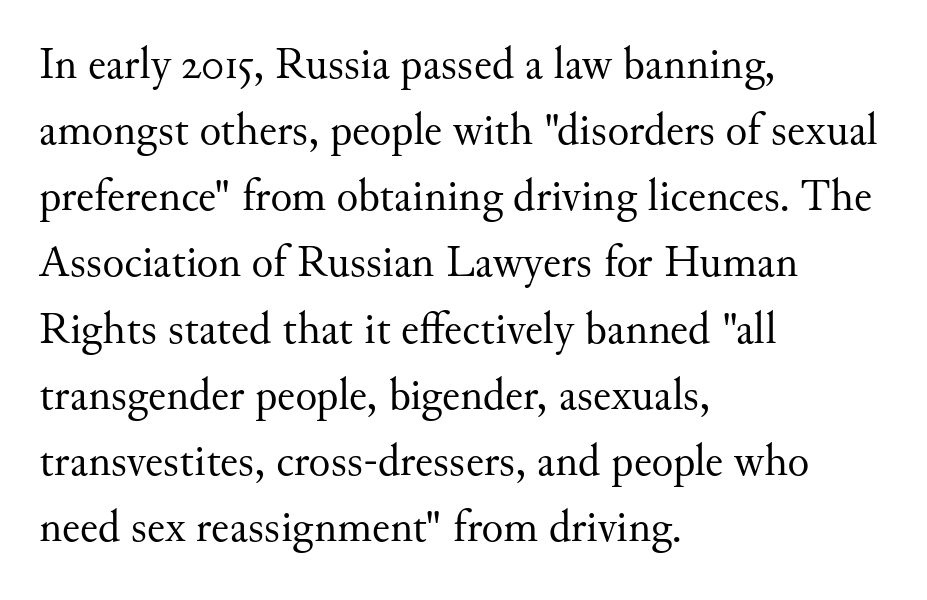
{"serif": "yes", "italic": "no", "bold": "no", "weight": "regular", "width": "normal", "stroke_contrast": "medium", "x_height": "small", "monospaced": "no", "underline": "no", "align": "left", "line_spacing": "normal", "line_spacing_ratio": 1.47, "letter_spacing": "normal", "letter_spacing_em": 0.0, "glyph_px": 45}
